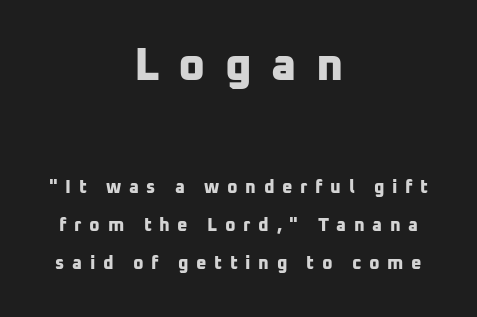
Q: Is the text bold? A: Yes.
Q: Is the typeface a serif or a sans-serif typeface? A: Sans-serif.
Q: Is the text underlined? A: No.
Q: How is the paragraph aligned? A: Centered.
Q: Is the spacing between letters normal or unusually wide? A: Unusually wide.
Q: Is the spacing between lines tight, normal or loose? A: Loose.
Q: Which block of text is set in a larger size, the first (top) or the second (bottom)? A: The first (top) one.
Q: Width (condensed, normal, or wide)? A: Normal.
Q: Stroke contrast? A: Low.
Q: x-height? A: Medium.
Q: Monospaced? A: No.
